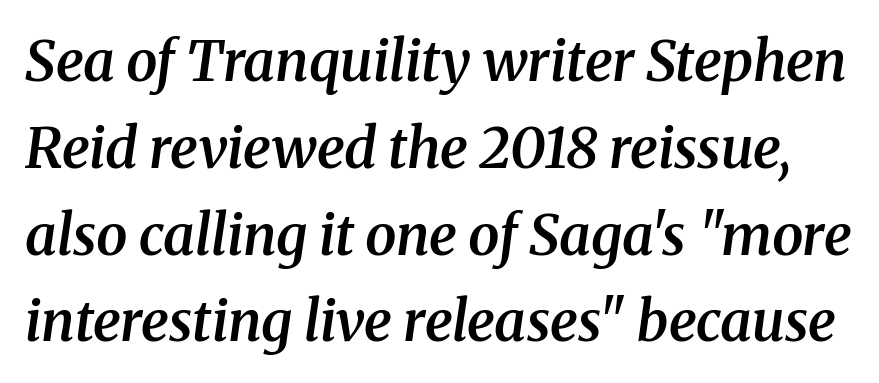
Q: Is the text bold? A: Semi-bold.
Q: Is the text italic (slanted)? A: Yes, it leans right by about 8 degrees.
Q: Is the typeface a serif or a sans-serif typeface? A: Serif.
Q: Is the text underlined? A: No.
Q: Is the spacing between letters normal or unusually wide? A: Normal.
Q: Is the spacing between lines tight, normal or loose? A: Normal.
Q: Width (condensed, normal, or wide)? A: Normal.
Q: Stroke contrast? A: Medium.
Q: x-height? A: Medium.
Q: Monospaced? A: No.
